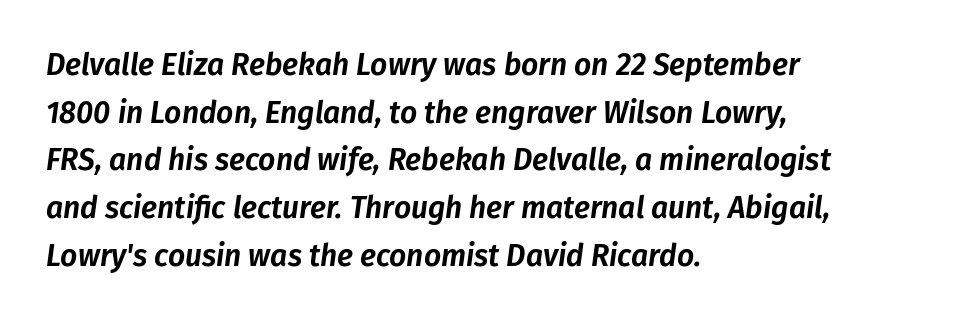
Looks like regular typesetting: each glyph gets only the width it needs. Short note: letters normally spaced. This sample uses an oblique cut, with every glyph tilted off the vertical. Honestly, there is no underline to notice here at all.
